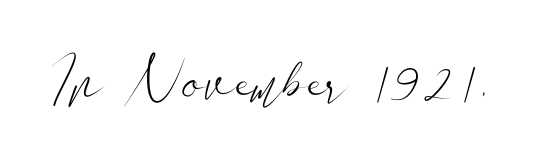
The specimen omits any rule beneath the text block's lines. The typesetting does not lean heavy: it is not bold. Are there feet on the stems? There aren't — it's a sans. This sample has the flowing, uneven cadence of proportional lettering. Here the glyphs are tracked normally, forming tight word shapes.
